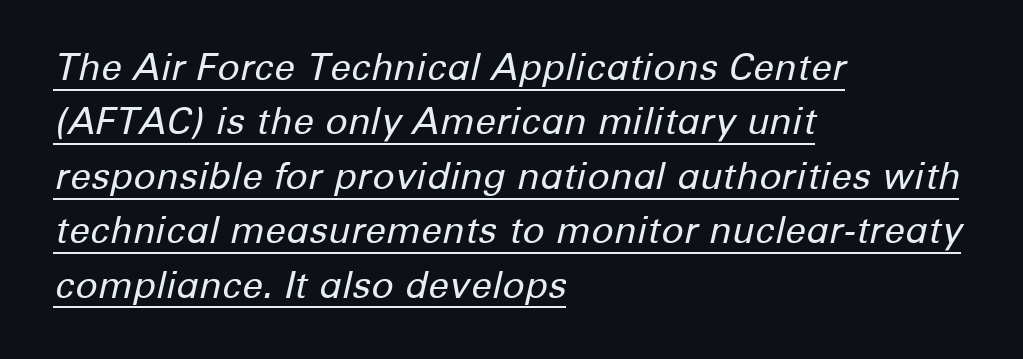
Note the varied advance widths — an 'i' is clearly narrower than an 'm'. The glyphs are accompanied by a horizontal stroke just below them. A typesetter would mark this as italic. Ink coverage per letter is moderate at most. Short and long lines alike share a common starting point at left.
